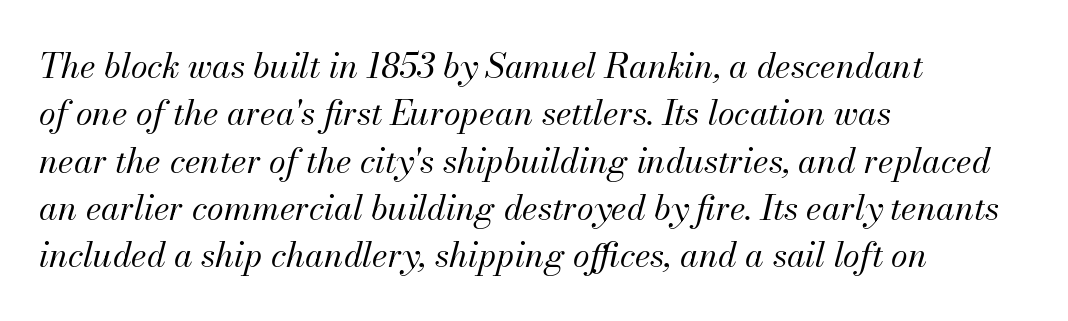
The passage shown is typed in a proportional face where columns would drift. The passage is arranged the way most books set body copy — flush left. These lines were composed using italics. Does the leading feel generous? No, just average. Letters rest on an invisible, unmarked baseline.
